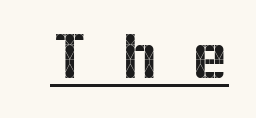
{"serif": "no", "italic": "no", "width": "normal", "x_height": "medium", "monospaced": "no", "underline": "yes", "letter_spacing": "wide", "letter_spacing_em": 0.49, "glyph_px": 66}
